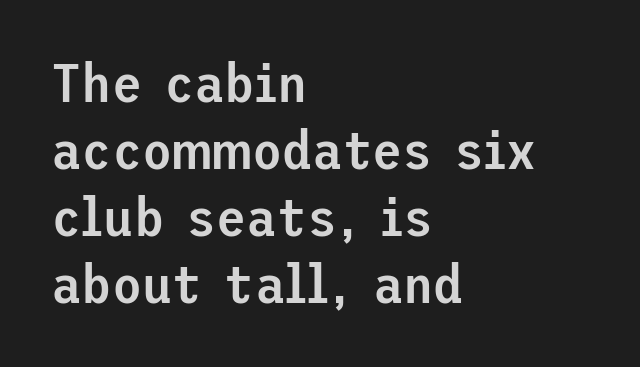
Summary of weight: moderately heavy, a semibold. Layout note: lines flush left. Letters rest on an invisible, unmarked baseline. Serifs: no, the terminals of the letterforms are clean. The letters stand upright; this is a roman face. Standard letterfit; no display-style spreading of the glyphs.
